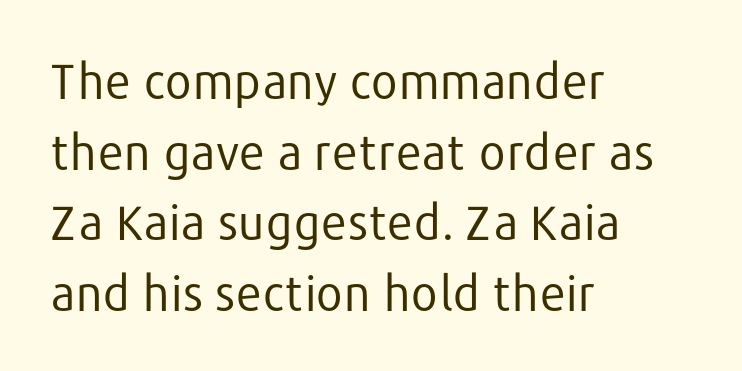
The rendering uses natural spacing where letterforms have individual widths. Each letter's strokes conclude bluntly, with no projecting serifs. Style check: upright. Honestly, the row spacing looks completely unremarkable.
